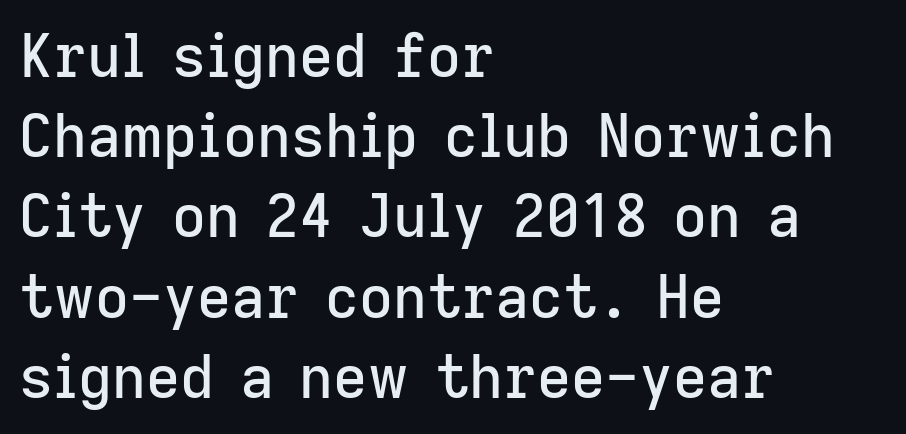
The letters stand upright; this is a roman face. Just letters on the line, the space beneath them empty. Evenly set lines give the paragraph a standard silhouette. Is the block centered? No — it sits flush against the left margin. Does the type have serifs? No, each stem ends abruptly. The letterforms sit shoulder to shoulder at normal distance.
